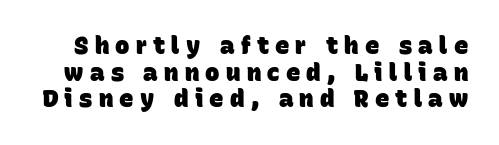
Q: Is the text bold? A: Yes.
Q: Is the text underlined? A: No.
Q: Is the spacing between letters normal or unusually wide? A: Unusually wide.
Q: Is the spacing between lines tight, normal or loose? A: Tight.
